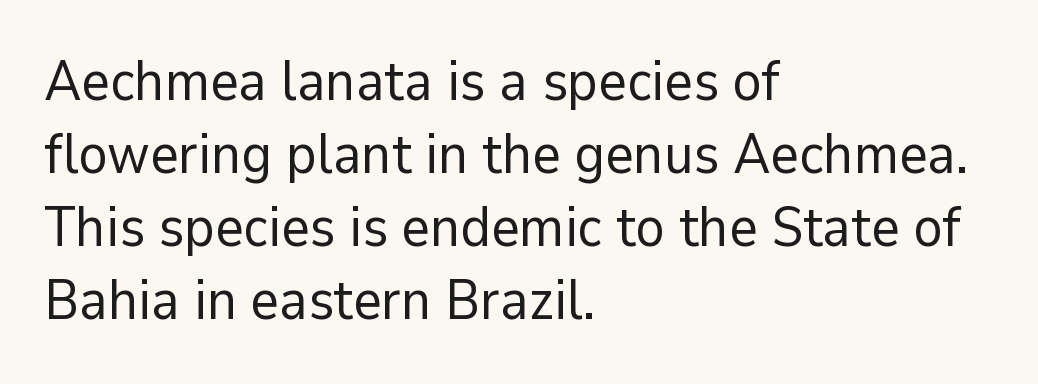
{"serif": "no", "italic": "no", "bold": "no", "weight": "regular", "width": "normal", "stroke_contrast": "low", "x_height": "medium", "monospaced": "no", "underline": "no", "align": "left", "line_spacing": "normal", "line_spacing_ratio": 1.33, "letter_spacing": "normal", "letter_spacing_em": 0.0, "glyph_px": 55}
